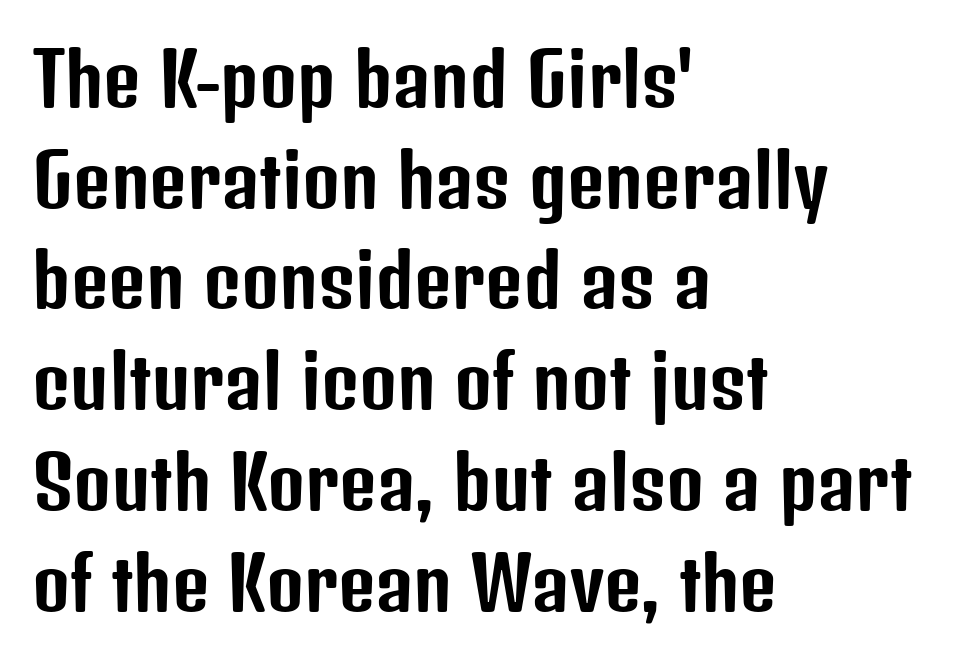
The image shows 73 px condensed sans-serif type, upright; set left-aligned, normal line spacing (1.38x), normal letter spacing, not underlined; low stroke contrast and a medium x-height.
